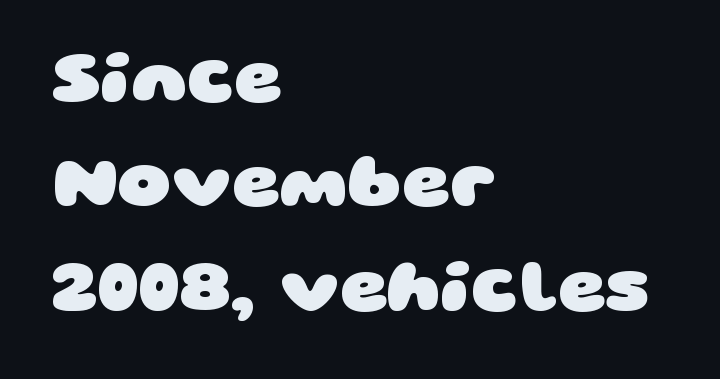
Q: Is the text bold? A: Yes.
Q: Is the typeface a serif or a sans-serif typeface? A: Sans-serif.
Q: Is the text underlined? A: No.
Q: How is the paragraph aligned? A: Left-aligned.
Q: Is the spacing between letters normal or unusually wide? A: Normal.
Q: Is the spacing between lines tight, normal or loose? A: Normal.
Q: Width (condensed, normal, or wide)? A: Wide.
Q: Stroke contrast? A: Low.
Q: x-height? A: Large.
Q: Monospaced? A: No.
